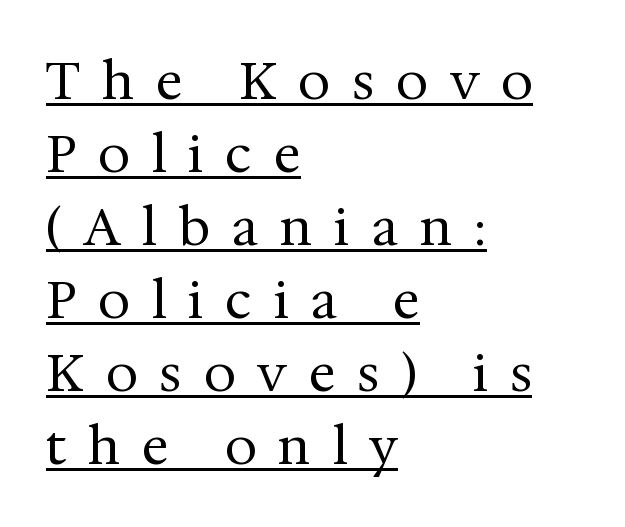
Q: Is the text bold? A: No.
Q: Is the text italic (slanted)? A: No, it is upright.
Q: Is the typeface a serif or a sans-serif typeface? A: Serif.
Q: Is the text underlined? A: Yes.
Q: How is the paragraph aligned? A: Left-aligned.
Q: Is the spacing between letters normal or unusually wide? A: Unusually wide.
Q: Is the spacing between lines tight, normal or loose? A: Normal.
Q: Width (condensed, normal, or wide)? A: Normal.
Q: Stroke contrast? A: Medium.
Q: x-height? A: Medium.
Q: Monospaced? A: No.
